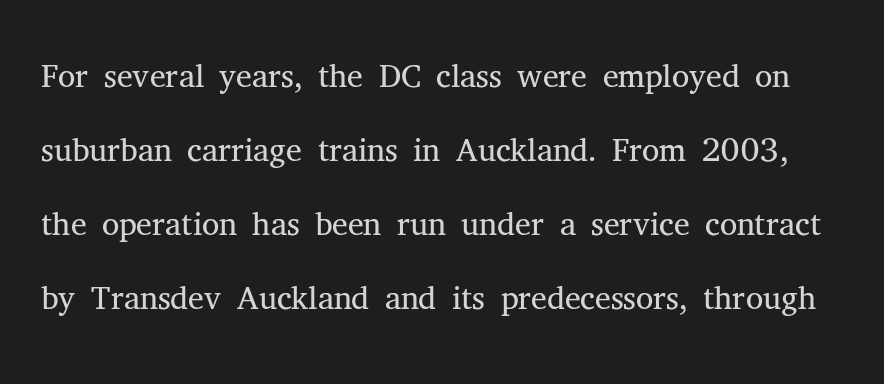
The image shows 49 px light serif type, upright; set normal line spacing (1.51x), normal letter spacing, not underlined; medium stroke contrast and a medium x-height.
